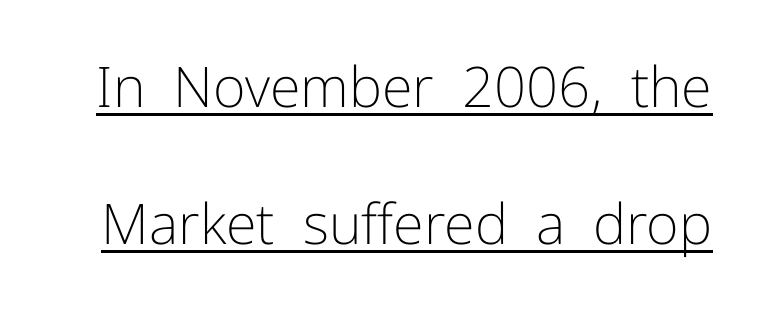
Q: Is the text bold? A: No.
Q: Is the text italic (slanted)? A: No, it is upright.
Q: Is the typeface a serif or a sans-serif typeface? A: Sans-serif.
Q: Is the text underlined? A: Yes.
Q: Is the spacing between letters normal or unusually wide? A: Normal.
Q: Is the spacing between lines tight, normal or loose? A: Loose.
Q: Width (condensed, normal, or wide)? A: Normal.
Q: Stroke contrast? A: Low.
Q: x-height? A: Medium.
Q: Monospaced? A: No.
